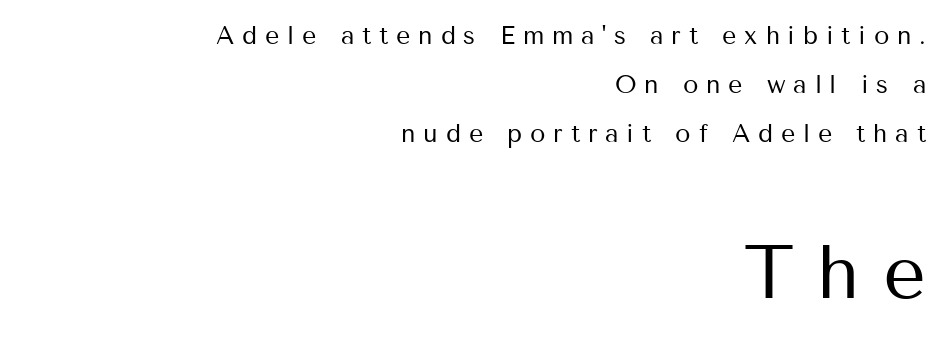
The image shows 75 px regular-weight sans-serif type, upright; set right-aligned, loose line spacing (1.97x), unusually wide letter spacing (+0.31 em), not underlined; the second (bottom) block is 3.0x larger; medium stroke contrast and a medium x-height.
